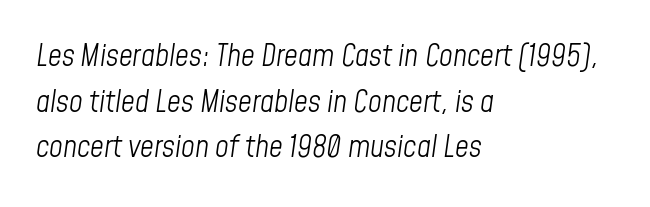
Q: Is the text bold? A: No.
Q: Is the text italic (slanted)? A: Yes, it leans right by about 8 degrees.
Q: Is the text underlined? A: No.
Q: How is the paragraph aligned? A: Left-aligned.
Q: Is the spacing between letters normal or unusually wide? A: Normal.
Q: Is the spacing between lines tight, normal or loose? A: Normal.
Q: Width (condensed, normal, or wide)? A: Condensed.
Q: Stroke contrast? A: Low.
Q: x-height? A: Medium.
Q: Monospaced? A: No.
